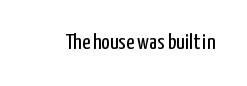
The space directly below the letters is spotless. Quick note: not italic, upright. The line texture is even and compact thanks to regular tracking. These glyphs show unthickened strokes, regular width or finer.
